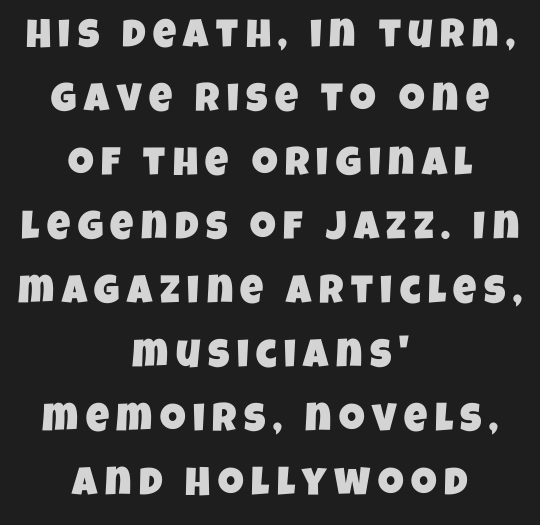
{"serif": "no", "width": "condensed", "stroke_contrast": "low", "x_height": "large", "monospaced": "no", "underline": "no", "align": "center", "line_spacing": "normal", "line_spacing_ratio": 1.6, "glyph_px": 40}
